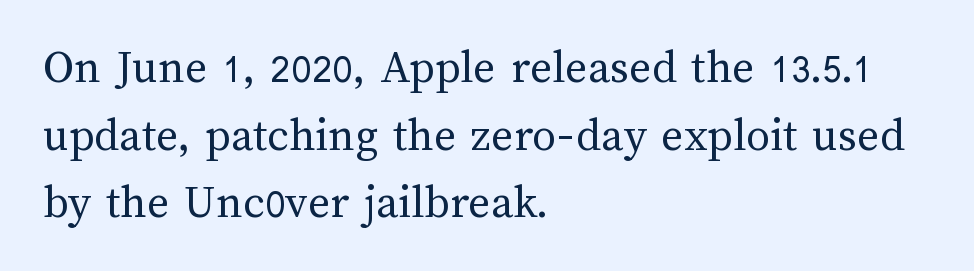
Q: Is the text bold? A: No.
Q: Is the text italic (slanted)? A: No, it is upright.
Q: Is the text underlined? A: No.
Q: How is the paragraph aligned? A: Left-aligned.
Q: Is the spacing between letters normal or unusually wide? A: Normal.
Q: Is the spacing between lines tight, normal or loose? A: Normal.
Q: Width (condensed, normal, or wide)? A: Normal.
Q: Stroke contrast? A: Medium.
Q: x-height? A: Medium.
Q: Monospaced? A: No.
